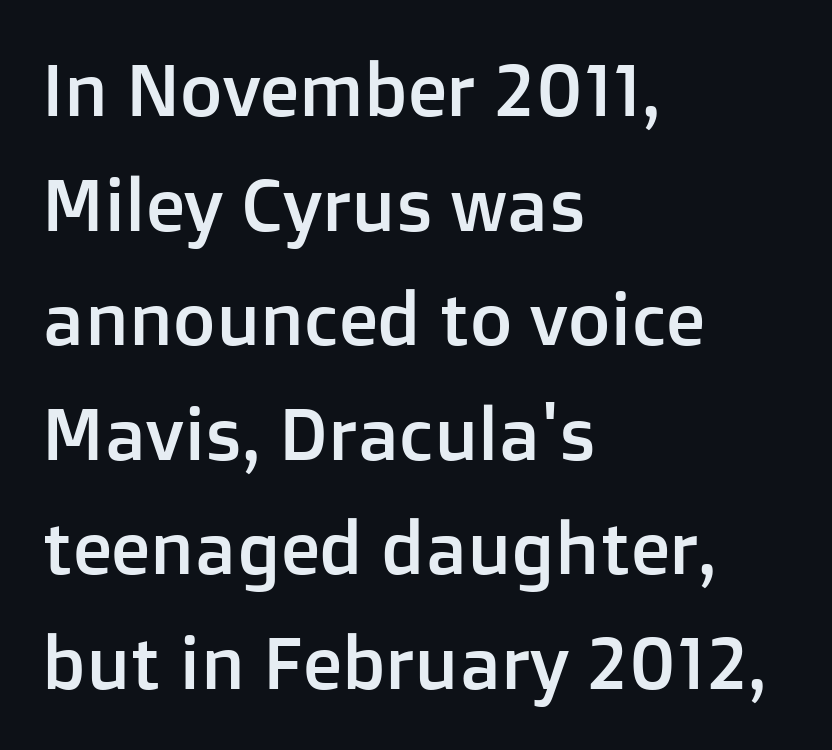
Q: Is the text italic (slanted)? A: No, it is upright.
Q: Is the typeface a serif or a sans-serif typeface? A: Sans-serif.
Q: Is the text underlined? A: No.
Q: How is the paragraph aligned? A: Left-aligned.
Q: Is the spacing between letters normal or unusually wide? A: Normal.
Q: Is the spacing between lines tight, normal or loose? A: Normal.
Q: Width (condensed, normal, or wide)? A: Normal.
Q: Stroke contrast? A: Low.
Q: x-height? A: Medium.
Q: Monospaced? A: No.
